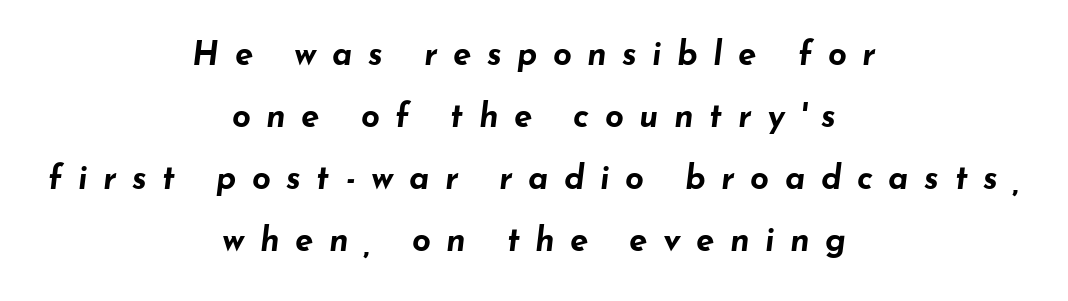
The face used here is proportionally spaced, like ordinary book or web type. The zone under the glyphs is completely vacant. Letter spacing: wide. Caption: multi-line text, centered on the measure.
